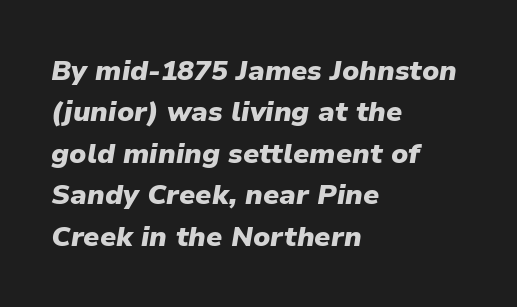
Q: Is the text bold? A: Yes.
Q: Is the text italic (slanted)? A: Yes, it leans right by about 9 degrees.
Q: Is the text underlined? A: No.
Q: How is the paragraph aligned? A: Left-aligned.
Q: Is the spacing between letters normal or unusually wide? A: Normal.
Q: Is the spacing between lines tight, normal or loose? A: Normal.
Q: Width (condensed, normal, or wide)? A: Normal.
Q: Stroke contrast? A: Low.
Q: x-height? A: Medium.
Q: Monospaced? A: No.
